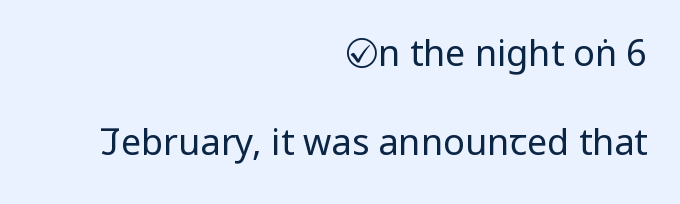
Here the designer chose a conventional face with non-uniform glyph widths. How are the letters spaced? Ordinarily, with no added tracking. It's the straight-up-and-down kind of type. No letter is thick-stroked: the sample isn't bold. The setting favours the right margin, as signatures and pull-quotes sometimes do. Each new line begins a long way beneath the previous one.
